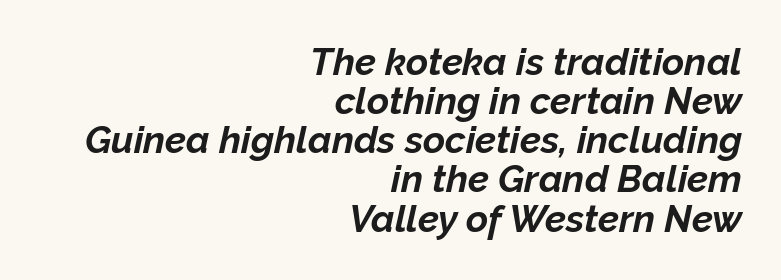
The image shows 38 px bold type, italic (leaning right); set right-aligned, tight line spacing (1.03x), normal letter spacing, not underlined; low stroke contrast and a medium x-height.
